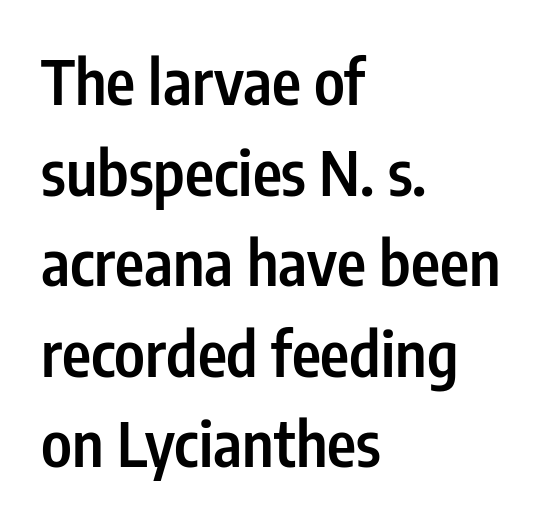
The image shows 62 px semibold, condensed sans-serif type, upright; set left-aligned, normal line spacing (1.46x), normal letter spacing, not underlined; low stroke contrast and a medium x-height.
